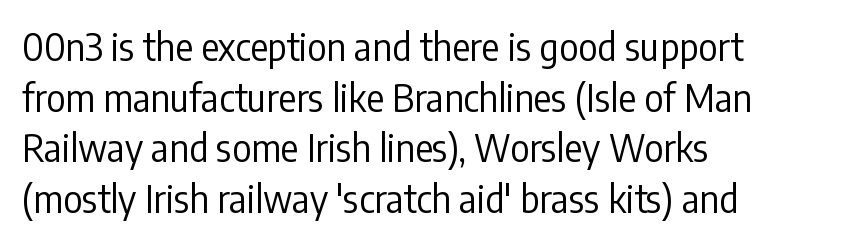
The image shows 37 px regular-weight, condensed sans-serif type, upright; set left-aligned, normal line spacing (1.37x), normal letter spacing, not underlined; low stroke contrast and a medium x-height.
